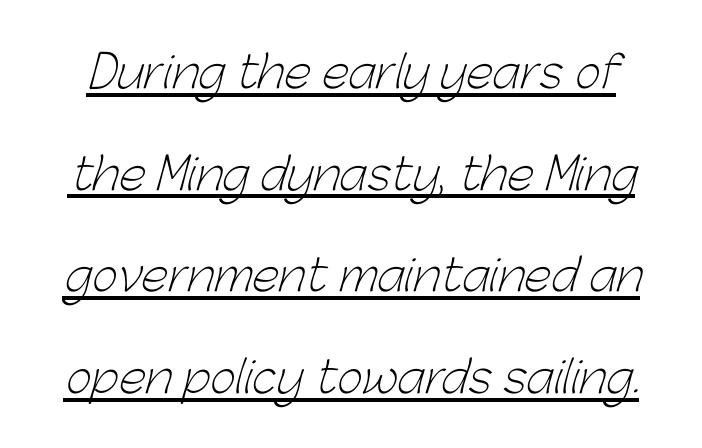
{"serif": "no", "bold": "no", "weight": "light", "width": "normal", "stroke_contrast": "low", "x_height": "medium", "monospaced": "no", "underline": "yes", "line_spacing": "loose", "line_spacing_ratio": 2.31, "letter_spacing": "normal", "letter_spacing_em": 0.0, "glyph_px": 44}
